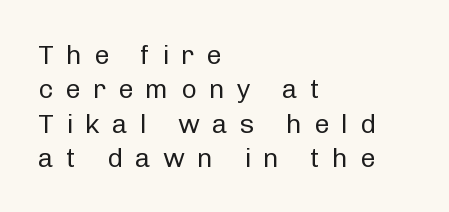
Q: Is the text bold? A: No.
Q: Is the text italic (slanted)? A: No, it is upright.
Q: Is the text underlined? A: No.
Q: How is the paragraph aligned? A: Left-aligned.
Q: Is the spacing between letters normal or unusually wide? A: Unusually wide.
Q: Is the spacing between lines tight, normal or loose? A: Normal.
